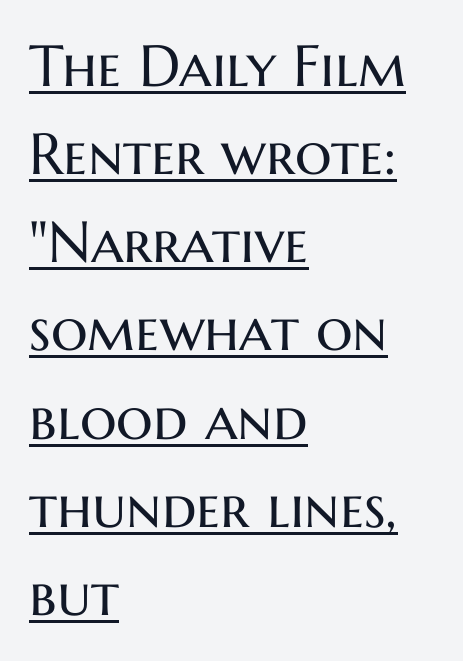
The gaps between neighbouring characters are ordinary and unremarkable. The passage shown stacks its lines at a standard gap. Stem width sits at or under what a default text font uses. Varying glyph widths throughout — classic text-font behaviour. The type sits square on the baseline with zero lean. Has an underline been added? It has.
